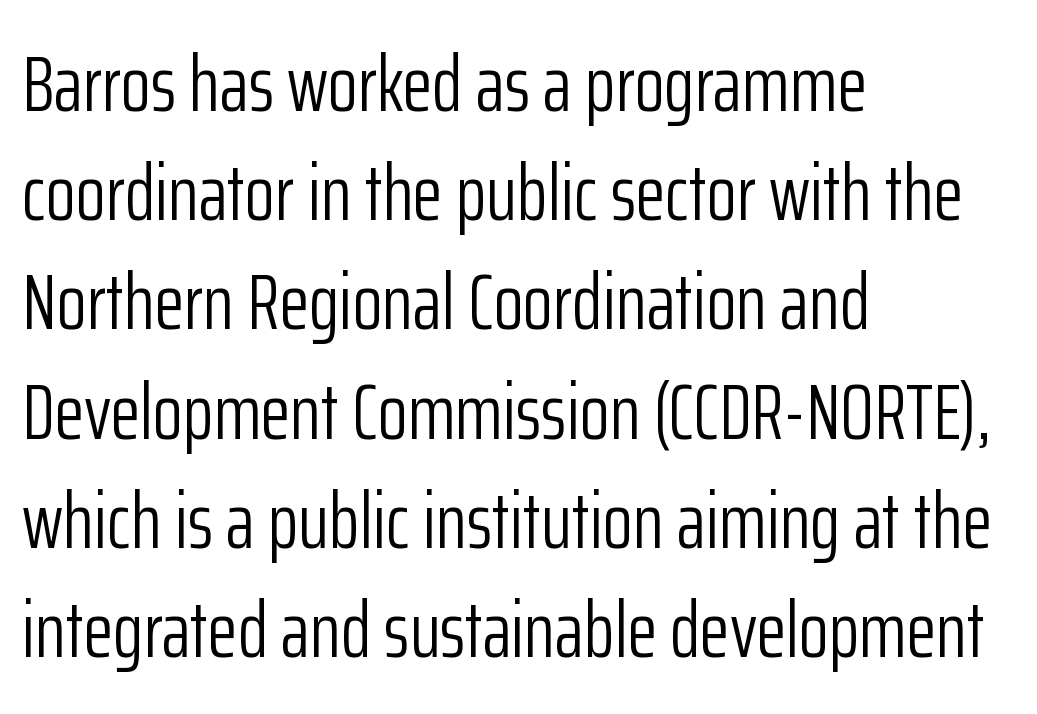
Proportional: the letters do not fall into vertical columns. A normal amount of white space separates one row of letters from the next. Letters rest on an invisible, unmarked baseline. The letterforms sit shoulder to shoulder at normal distance. Vertical stems look standard width or narrower in stroke. This rendering uses left alignment, leaving the right contour irregular.
